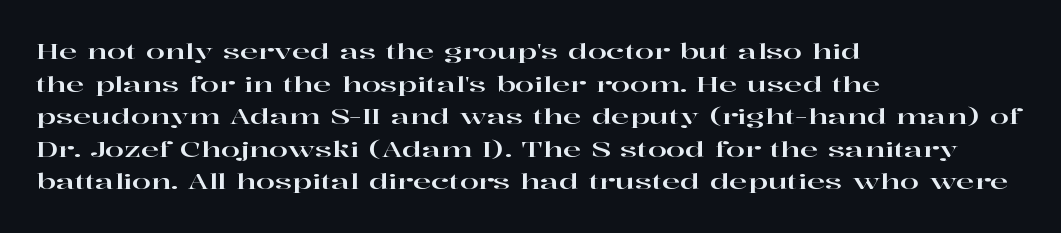
{"italic": "no", "underline": "no", "align": "left", "line_spacing": "normal", "line_spacing_ratio": 1.48, "letter_spacing": "normal", "letter_spacing_em": 0.0, "glyph_px": 22}
